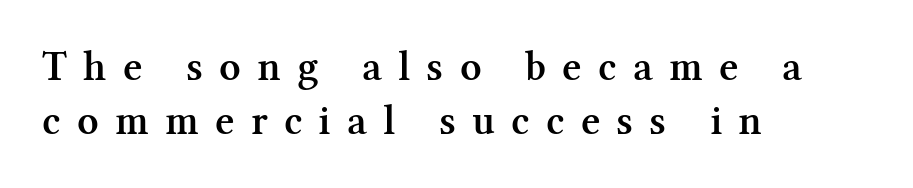
In terms of letterform style, serifs are clearly present. Visually the block forms a straight wall on the left and a jagged coastline on the right. Compared with typical paragraphs, the rows here are spaced about the same. Letter spacing: wide.
